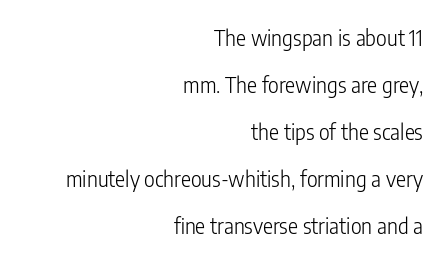
{"italic": "no", "bold": "no", "underline": "no", "align": "right", "line_spacing": "loose", "line_spacing_ratio": 2.24, "letter_spacing": "normal", "letter_spacing_em": 0.0, "glyph_px": 21}
